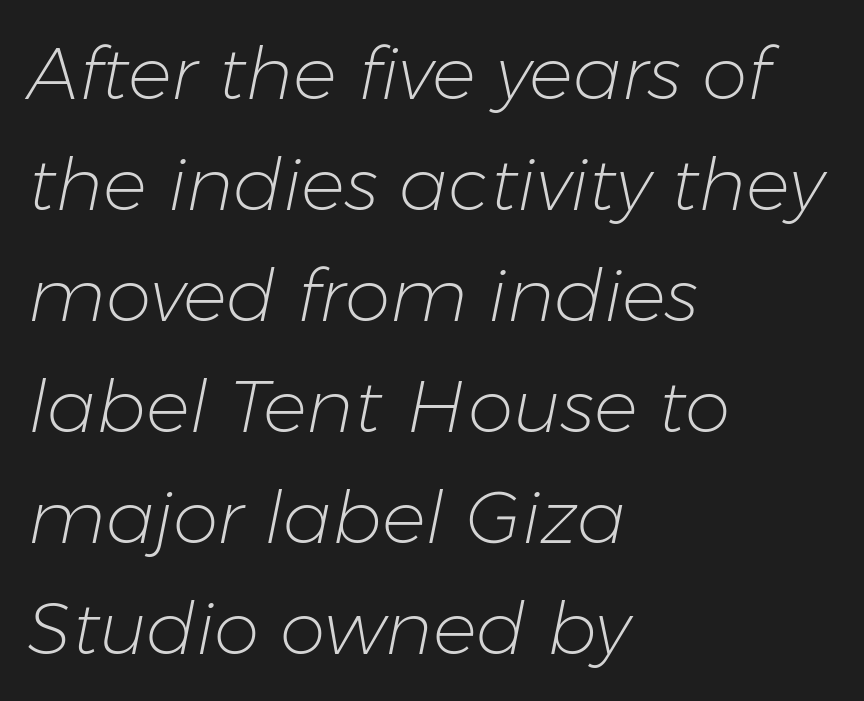
The image shows 73 px light type, italic (leaning right); set left-aligned, normal line spacing (1.52x), normal letter spacing, not underlined; low stroke contrast and a medium x-height.
